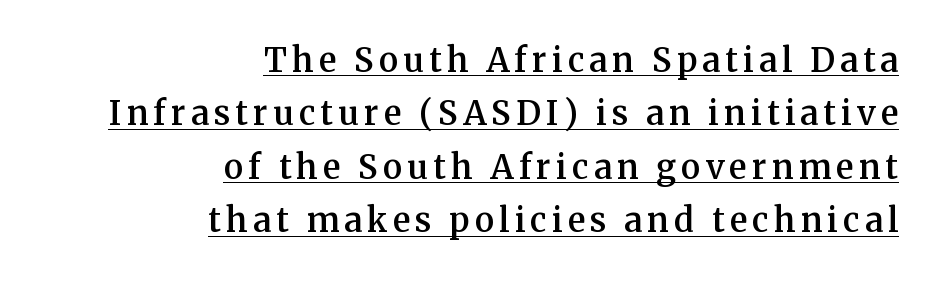
{"serif": "yes", "italic": "no", "bold": "semi", "weight": "semibold", "width": "normal", "stroke_contrast": "medium", "x_height": "medium", "monospaced": "no", "underline": "yes", "align": "right", "line_spacing": "normal", "line_spacing_ratio": 1.62, "glyph_px": 33}
